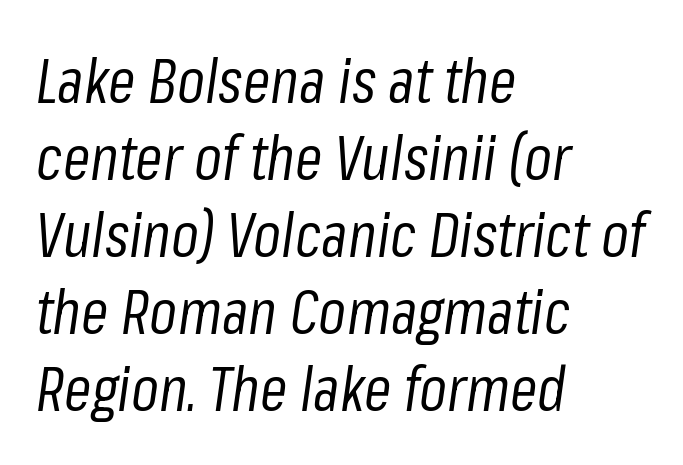
The image shows 62 px regular-weight, condensed type, italic (leaning right); set left-aligned, line spacing 1.24x, normal letter spacing, not underlined; low stroke contrast and a medium x-height.
